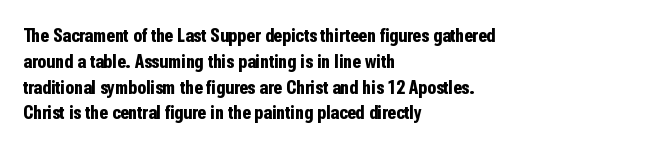
The image shows 20 px bold type, upright; set left-aligned, normal line spacing (1.29x), normal letter spacing, not underlined.
